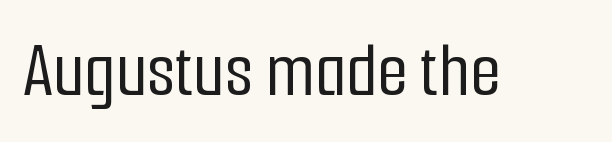
Q: Is the text italic (slanted)? A: No, it is upright.
Q: Is the typeface a serif or a sans-serif typeface? A: Sans-serif.
Q: Is the text underlined? A: No.
Q: Is the spacing between letters normal or unusually wide? A: Normal.
Q: Width (condensed, normal, or wide)? A: Condensed.
Q: Stroke contrast? A: Low.
Q: x-height? A: Medium.
Q: Monospaced? A: No.
